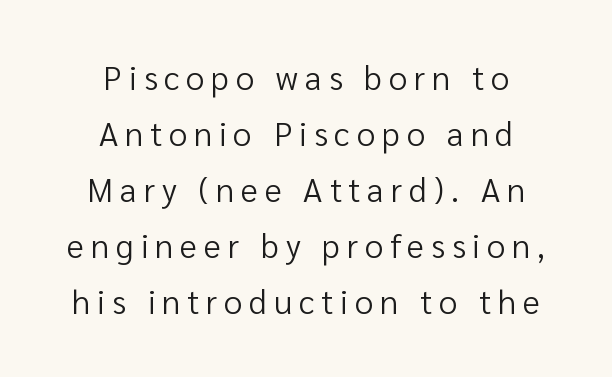
Q: Is the text bold? A: No.
Q: Is the text italic (slanted)? A: No, it is upright.
Q: Is the typeface a serif or a sans-serif typeface? A: Sans-serif.
Q: Is the text underlined? A: No.
Q: How is the paragraph aligned? A: Centered.
Q: Is the spacing between letters normal or unusually wide? A: Unusually wide.
Q: Is the spacing between lines tight, normal or loose? A: Normal.
Q: Width (condensed, normal, or wide)? A: Normal.
Q: Stroke contrast? A: Low.
Q: x-height? A: Medium.
Q: Monospaced? A: No.
